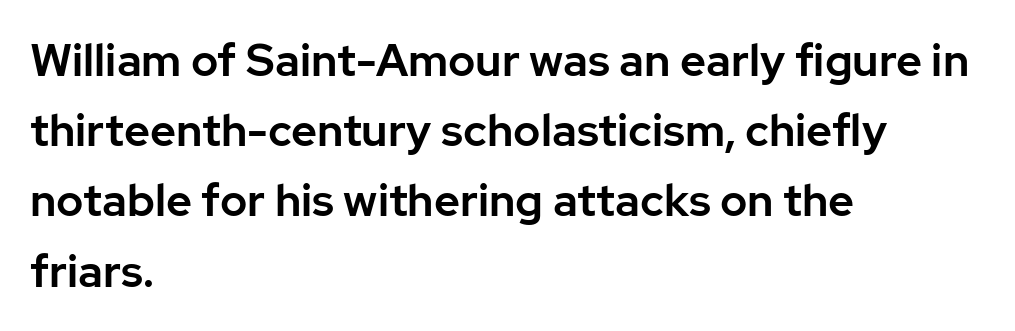
The foot of each line stays bare and open. Alignment: flush left. I'd call this a sans setting — the letters go barefoot. Here the designer chose a conventional face with non-uniform glyph widths.
